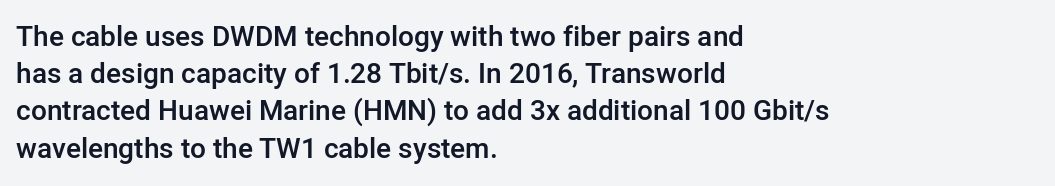
{"serif": "no", "italic": "no", "bold": "semi", "weight": "semibold", "width": "normal", "stroke_contrast": "low", "x_height": "medium", "monospaced": "no", "underline": "no", "align": "left", "line_spacing": "normal", "line_spacing_ratio": 1.33, "letter_spacing": "normal", "letter_spacing_em": 0.0, "glyph_px": 28}
